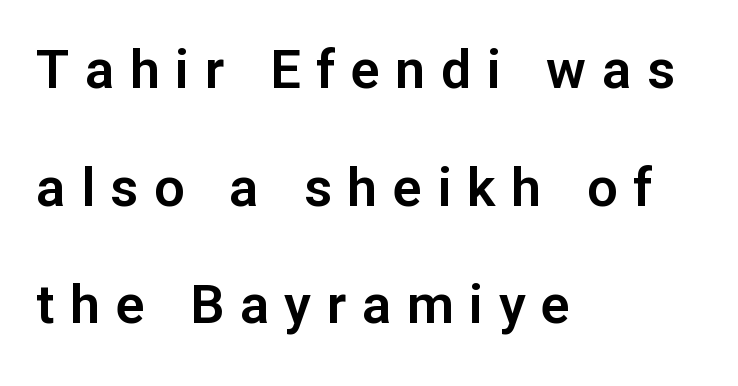
Examine the stroke ends and you'll find no serifs. The face used here is rendered with a markedly widened letterfit. Which margin do the lines hug? The left one — the right edge is uneven. Each letter keeps its own natural width here, so spacing adapts to shape.
